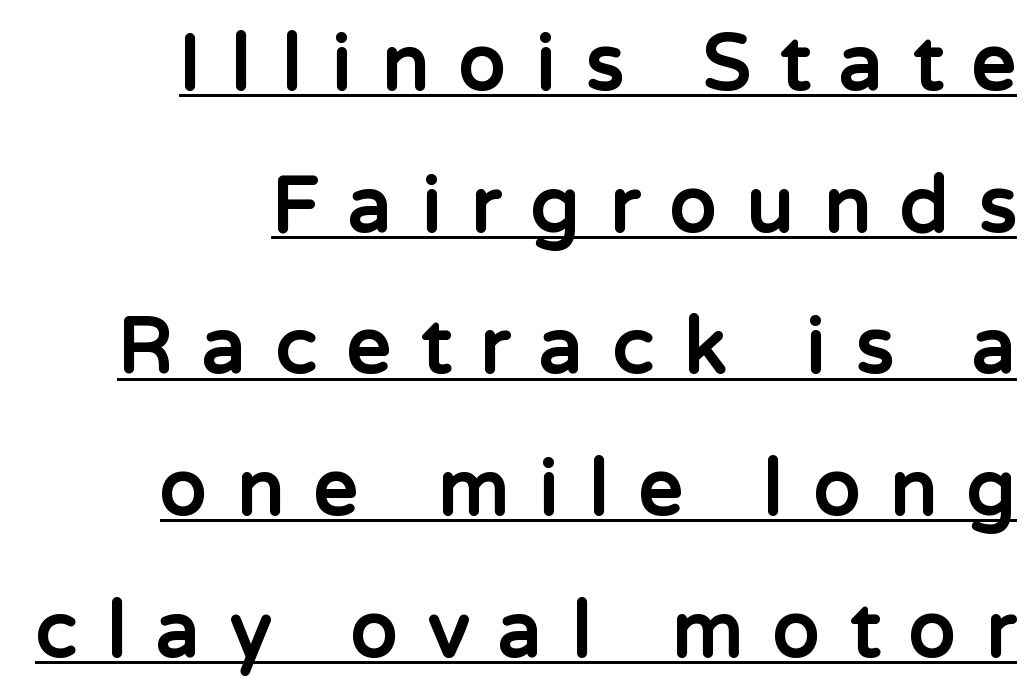
Posture: straight, roman, zero tilt. Short and long lines alike share a common ending point at right. Typesetter's note: full bold, strokes at maximum text heaviness. Does a line run under the words? Yes, clearly. Looks like regular typesetting: each glyph gets only the width it needs.
